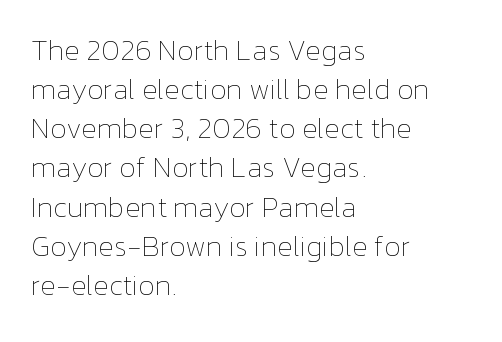
Q: Is the text bold? A: No.
Q: Is the text italic (slanted)? A: No, it is upright.
Q: Is the text underlined? A: No.
Q: How is the paragraph aligned? A: Left-aligned.
Q: Is the spacing between letters normal or unusually wide? A: Normal.
Q: Is the spacing between lines tight, normal or loose? A: Normal.
Q: Width (condensed, normal, or wide)? A: Normal.
Q: Stroke contrast? A: Low.
Q: x-height? A: Medium.
Q: Monospaced? A: No.
